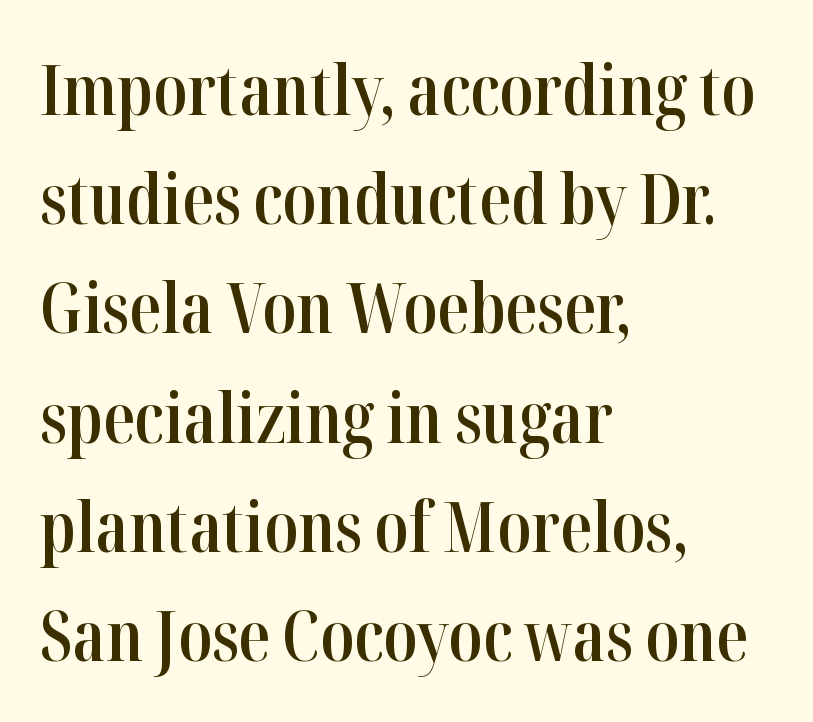
The image shows 70 px semibold, condensed serif type, upright; set left-aligned, normal line spacing (1.56x), normal letter spacing, not underlined; high stroke contrast and a medium x-height.
